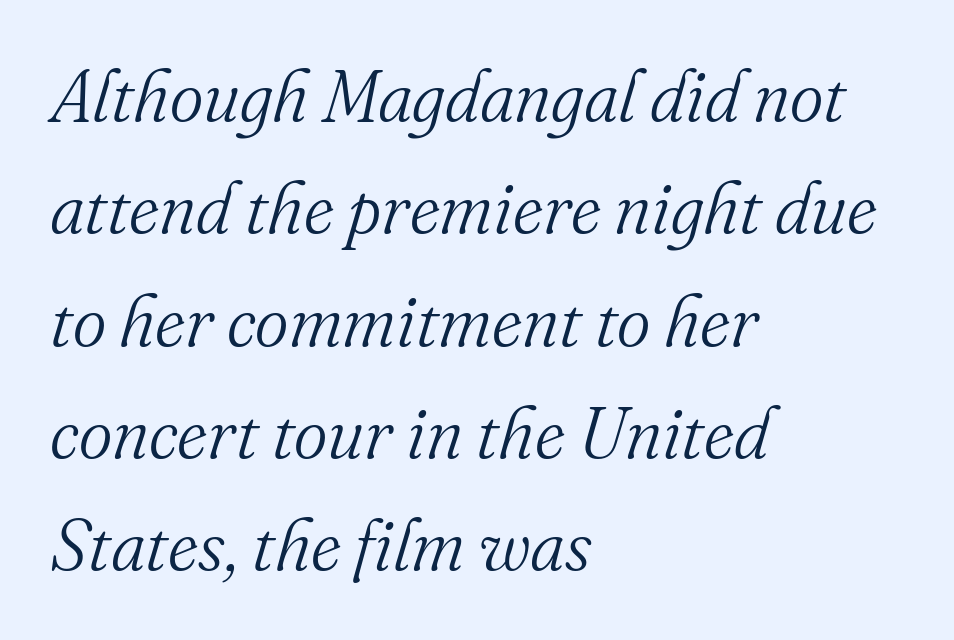
Q: Is the text bold? A: No.
Q: Is the text italic (slanted)? A: Yes, it leans right by about 16 degrees.
Q: Is the typeface a serif or a sans-serif typeface? A: Serif.
Q: Is the text underlined? A: No.
Q: How is the paragraph aligned? A: Left-aligned.
Q: Is the spacing between letters normal or unusually wide? A: Normal.
Q: Is the spacing between lines tight, normal or loose? A: Normal.
Q: Width (condensed, normal, or wide)? A: Normal.
Q: Stroke contrast? A: Medium.
Q: x-height? A: Small.
Q: Monospaced? A: No.
